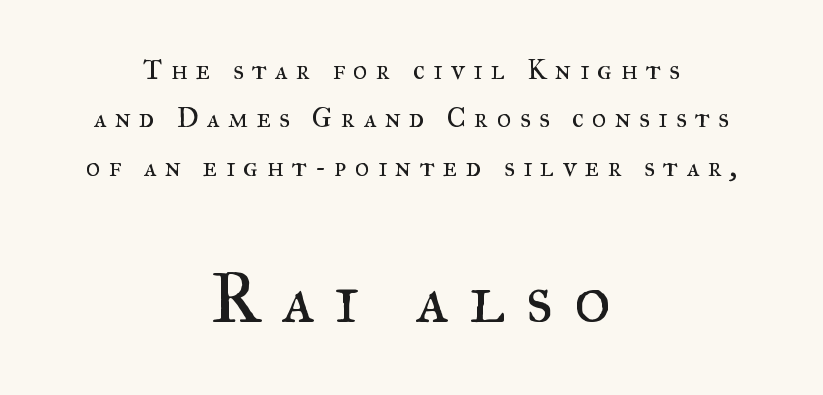
Q: Is the text bold? A: No.
Q: Is the text italic (slanted)? A: No, it is upright.
Q: Is the typeface a serif or a sans-serif typeface? A: Serif.
Q: Is the text underlined? A: No.
Q: How is the paragraph aligned? A: Centered.
Q: Is the spacing between letters normal or unusually wide? A: Unusually wide.
Q: Which block of text is set in a larger size, the first (top) or the second (bottom)? A: The second (bottom) one.
Q: Width (condensed, normal, or wide)? A: Normal.
Q: Stroke contrast? A: Medium.
Q: x-height? A: Small.
Q: Monospaced? A: No.
